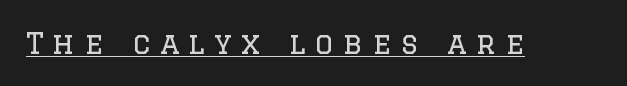
What stands out about the letter spacing? Its width — letters are far apart. Designer's note — italics off, roman on. You could not count columns in this text — the font is proportionally spaced. Serif or sans? Serif — the stroke terminals have little feet.
